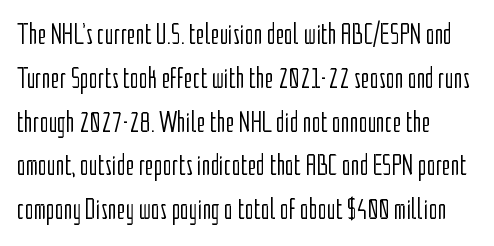
The image shows 30 px light, condensed sans-serif type, upright; set left-aligned, normal line spacing (1.46x), normal letter spacing, not underlined; low stroke contrast and a medium x-height.
